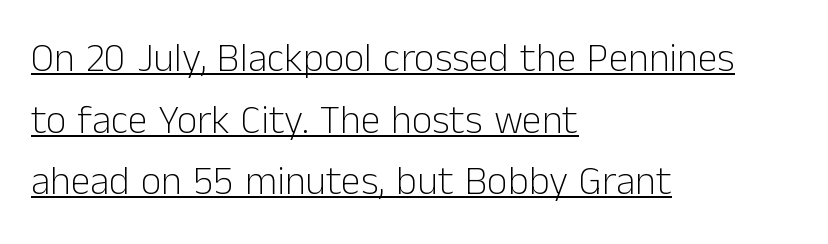
Each letter keeps its own natural width here, so spacing adapts to shape. Short and long lines alike share a common starting point at left. The lettering holds an erect, upright posture throughout. Summary of vertical rhythm: regular, with standard interline spacing. This reads as an unemphasized weight, regular at the heaviest. The gaps between neighbouring characters are ordinary and unremarkable.
